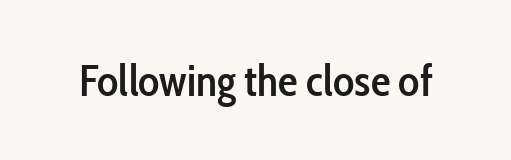
{"serif": "no", "italic": "no", "bold": "semi", "weight": "semibold", "width": "condensed", "stroke_contrast": "low", "x_height": "medium", "monospaced": "no", "underline": "no", "letter_spacing": "normal", "letter_spacing_em": 0.0, "glyph_px": 44}
